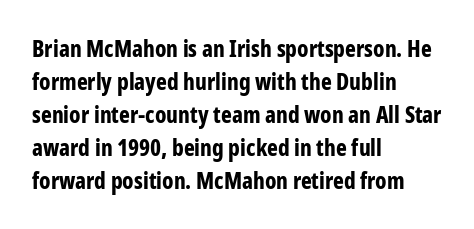
The image shows 23 px bold type, upright; set left-aligned, normal line spacing (1.44x), normal letter spacing, not underlined.
